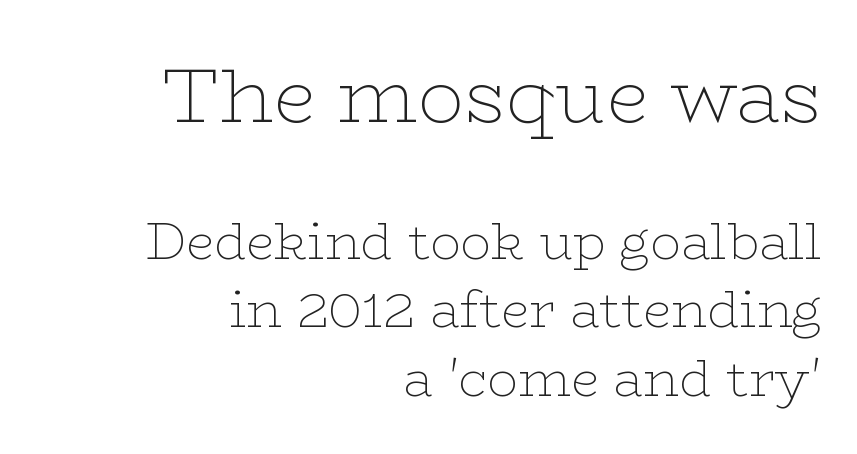
{"serif": "yes", "italic": "no", "bold": "no", "weight": "thin", "width": "wide", "stroke_contrast": "low", "x_height": "medium", "monospaced": "no", "underline": "no", "align": "right", "line_spacing": "normal", "line_spacing_ratio": 1.35, "letter_spacing": "normal", "letter_spacing_em": 0.0, "larger_block": "first", "size_ratio": 1.51, "glyph_px": 77}
